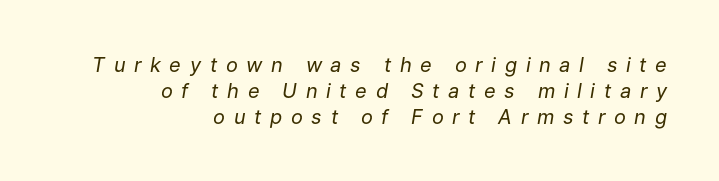
Q: Is the text bold? A: No.
Q: Is the text italic (slanted)? A: Yes, it leans right by about 9 degrees.
Q: Is the text underlined? A: No.
Q: How is the paragraph aligned? A: Right-aligned.
Q: Is the spacing between letters normal or unusually wide? A: Unusually wide.
Q: Is the spacing between lines tight, normal or loose? A: Normal.
